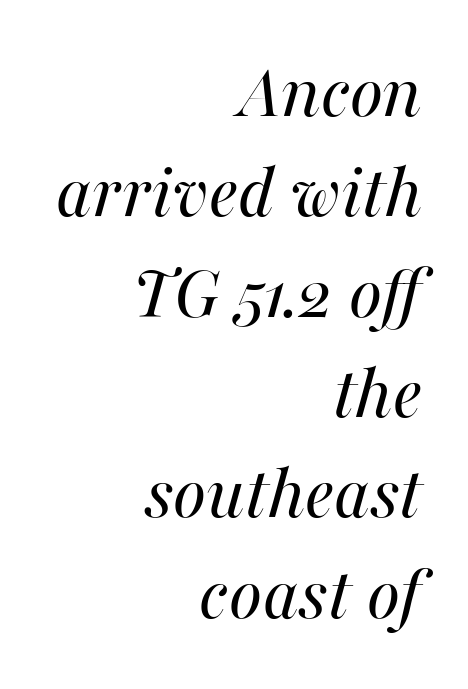
The image shows 79 px regular-weight type, italic (leaning right); set right-aligned, normal line spacing (1.27x), normal letter spacing, not underlined; medium stroke contrast and a medium x-height.
